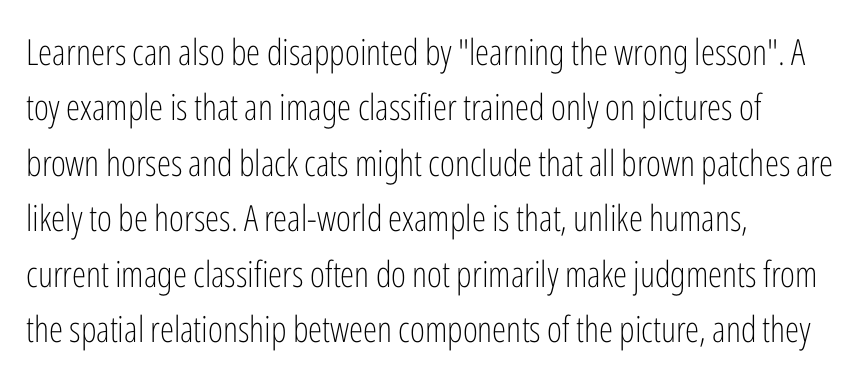
{"serif": "no", "italic": "no", "bold": "no", "weight": "light", "width": "condensed", "stroke_contrast": "low", "x_height": "medium", "monospaced": "no", "underline": "no", "align": "left", "line_spacing": "normal", "line_spacing_ratio": 1.54, "letter_spacing": "normal", "letter_spacing_em": 0.0, "glyph_px": 36}
